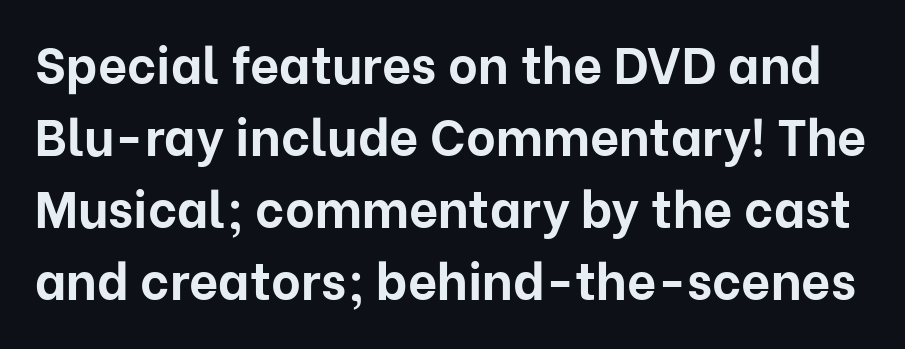
Q: Is the text bold? A: Yes.
Q: Is the text italic (slanted)? A: No, it is upright.
Q: Is the typeface a serif or a sans-serif typeface? A: Sans-serif.
Q: Is the text underlined? A: No.
Q: Is the spacing between letters normal or unusually wide? A: Normal.
Q: Is the spacing between lines tight, normal or loose? A: Normal.
Q: Width (condensed, normal, or wide)? A: Normal.
Q: Stroke contrast? A: Low.
Q: x-height? A: Medium.
Q: Monospaced? A: No.
